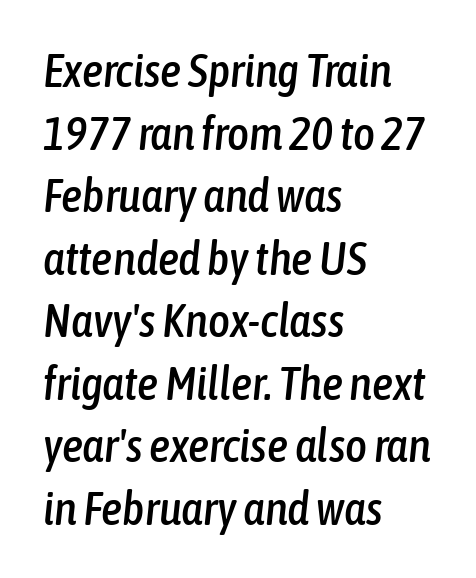
Q: Is the text italic (slanted)? A: Yes, it leans right by about 6 degrees.
Q: Is the text underlined? A: No.
Q: How is the paragraph aligned? A: Left-aligned.
Q: Is the spacing between letters normal or unusually wide? A: Normal.
Q: Is the spacing between lines tight, normal or loose? A: Normal.
Q: Width (condensed, normal, or wide)? A: Condensed.
Q: Stroke contrast? A: Low.
Q: x-height? A: Medium.
Q: Monospaced? A: No.
